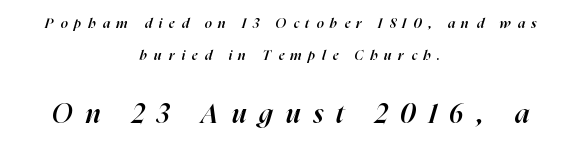
The image shows 27 px text type, italic (leaning right); set centered, loose line spacing (2.28x), unusually wide letter spacing (+0.48 em), not underlined; the second (bottom) block is 1.93x larger.
